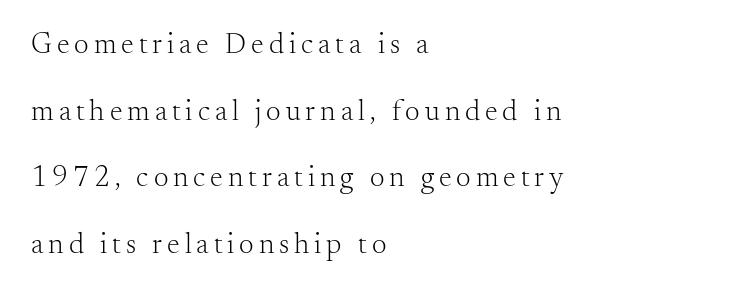
If you drew a ruler down the left edge, every line would touch it. Regarding serifs, this sample has them. This reads as an unemphasized weight, regular at the heaviest. Descenders hang freely into open space. Is this a fixed-width face? No — the glyphs have proportional, varying widths.
